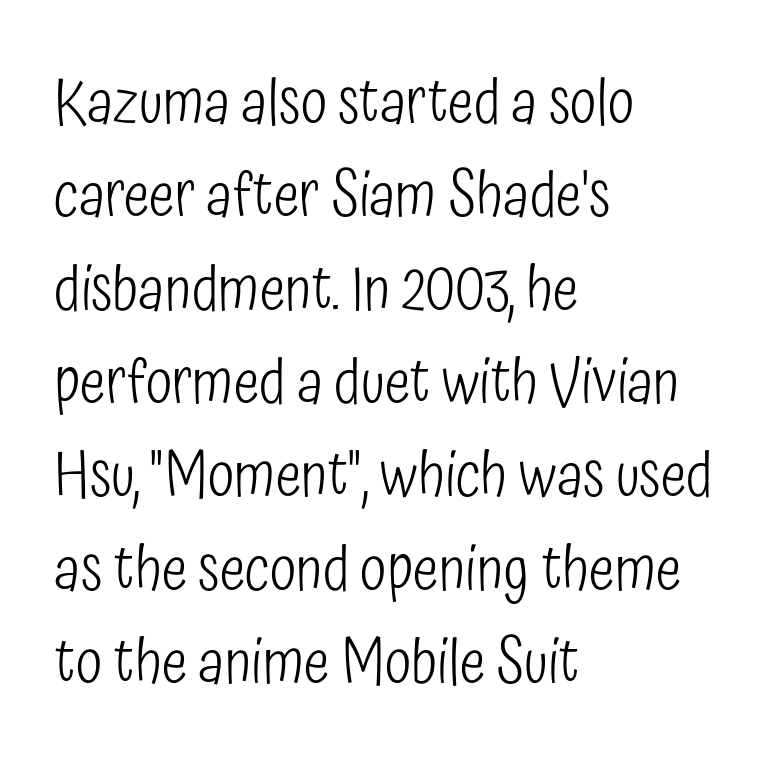
The image shows 61 px light, condensed sans-serif type, upright; set left-aligned, normal line spacing (1.53x), normal letter spacing, not underlined; low stroke contrast and a medium x-height.
